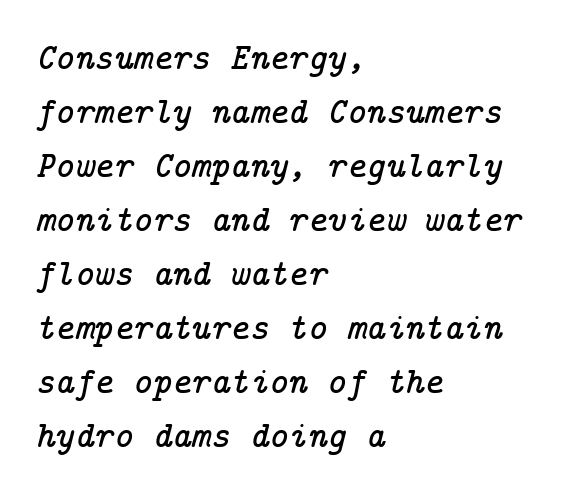
Caption: multi-line text, flush left, ragged right. A typesetter would label this face a serif. Is the type slanted? Yes — the strokes lean at a clear angle. A typesetter would call this zero additional tracking.
